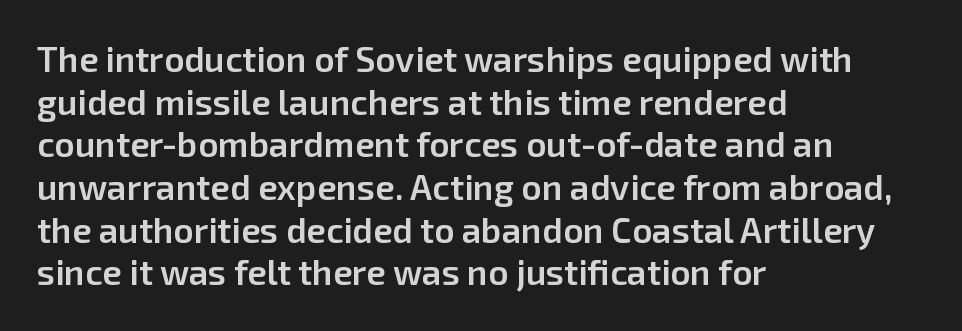
Lines of text with bare space underneath. The passage shown is semibold, sitting just below true bold. There is no visible air inserted between adjacent glyphs. Characters remain perfectly vertical along every line. The characters display no serif detailing; their extremities are plain. The lines in this sample share a left origin and differ only in where they stop.
